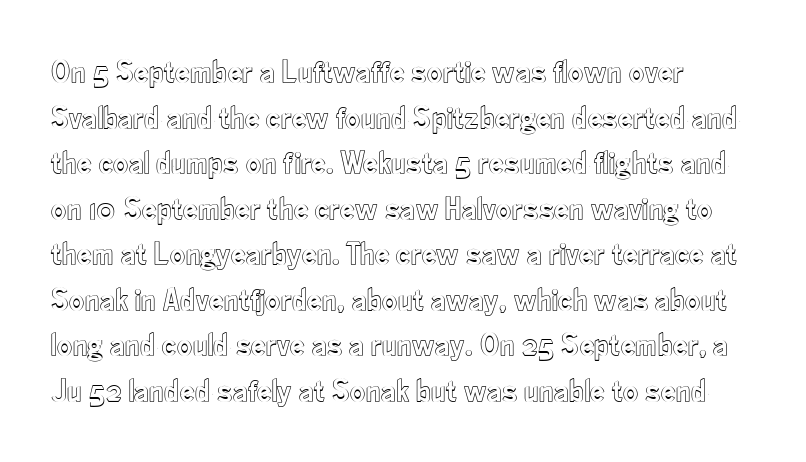
The image shows 33 px condensed type, upright; set left-aligned, normal line spacing (1.38x), normal letter spacing, not underlined; a small x-height.
